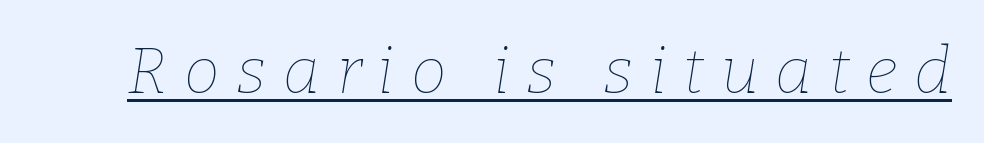
Q: Is the text bold? A: No.
Q: Is the text italic (slanted)? A: Yes, it leans right by about 9 degrees.
Q: Is the text underlined? A: Yes.
Q: Is the spacing between letters normal or unusually wide? A: Unusually wide.
Q: Width (condensed, normal, or wide)? A: Normal.
Q: Stroke contrast? A: Low.
Q: x-height? A: Medium.
Q: Monospaced? A: No.
